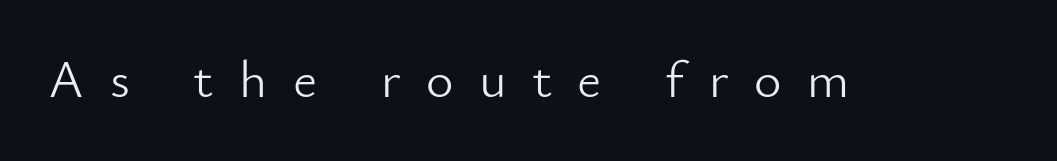
Q: Is the text bold? A: No.
Q: Is the text italic (slanted)? A: No, it is upright.
Q: Is the typeface a serif or a sans-serif typeface? A: Sans-serif.
Q: Is the text underlined? A: No.
Q: Is the spacing between letters normal or unusually wide? A: Unusually wide.
Q: Width (condensed, normal, or wide)? A: Normal.
Q: Stroke contrast? A: Low.
Q: x-height? A: Small.
Q: Monospaced? A: No.
